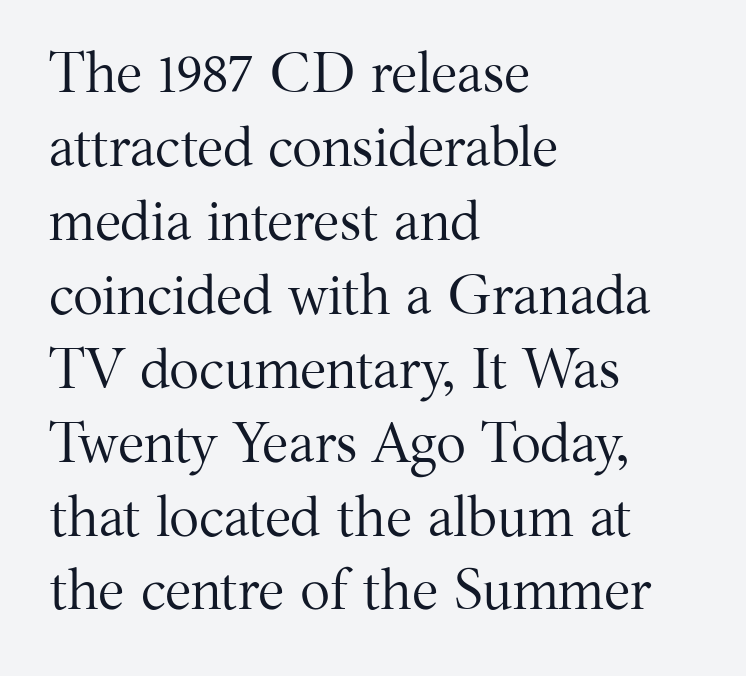
The image shows 56 px regular-weight serif type, upright; set left-aligned, normal line spacing (1.32x), normal letter spacing, not underlined; medium stroke contrast and a medium x-height.
